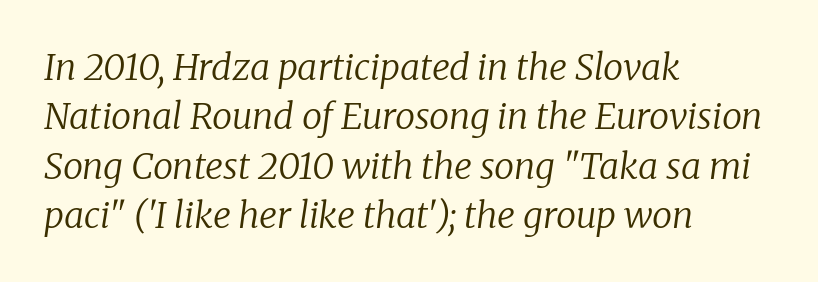
The letters carry serifs — small finishing strokes at the ends of their stems. Regular leading. The font is comparable to plain body text, perhaps lighter. The horizontal fit of the characters is conventional and even. A student would call this left alignment; a typographer would say flush left, rag right.
